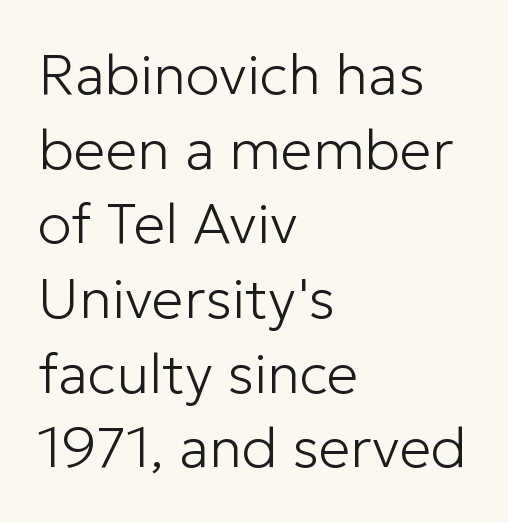
Q: Is the text bold? A: No.
Q: Is the text italic (slanted)? A: No, it is upright.
Q: Is the typeface a serif or a sans-serif typeface? A: Sans-serif.
Q: Is the text underlined? A: No.
Q: How is the paragraph aligned? A: Left-aligned.
Q: Is the spacing between letters normal or unusually wide? A: Normal.
Q: Is the spacing between lines tight, normal or loose? A: Normal.
Q: Width (condensed, normal, or wide)? A: Normal.
Q: Stroke contrast? A: Low.
Q: x-height? A: Medium.
Q: Monospaced? A: No.
